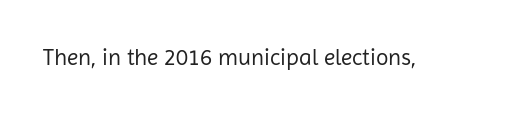
The image shows 23 px text type, upright; set normal letter spacing, not underlined.
